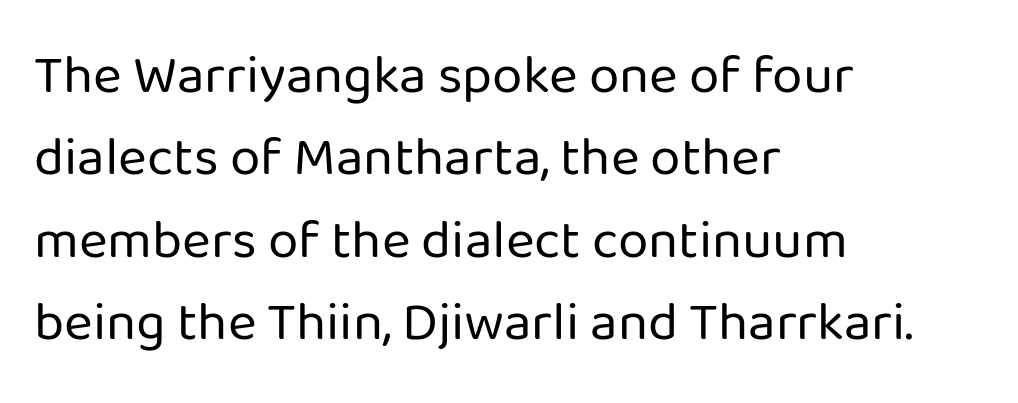
The image shows 55 px regular-weight sans-serif type, upright; set left-aligned, normal line spacing (1.5x), normal letter spacing, not underlined; low stroke contrast and a medium x-height.
